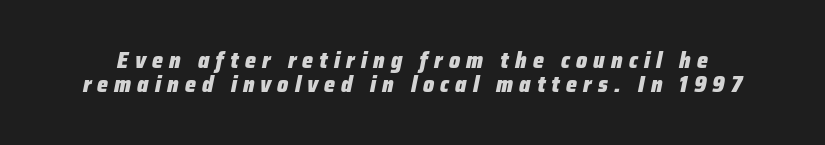
Q: Is the text bold? A: Yes.
Q: Is the text italic (slanted)? A: Yes, it leans right by about 12 degrees.
Q: Is the text underlined? A: No.
Q: Is the spacing between letters normal or unusually wide? A: Unusually wide.
Q: Is the spacing between lines tight, normal or loose? A: Tight.
